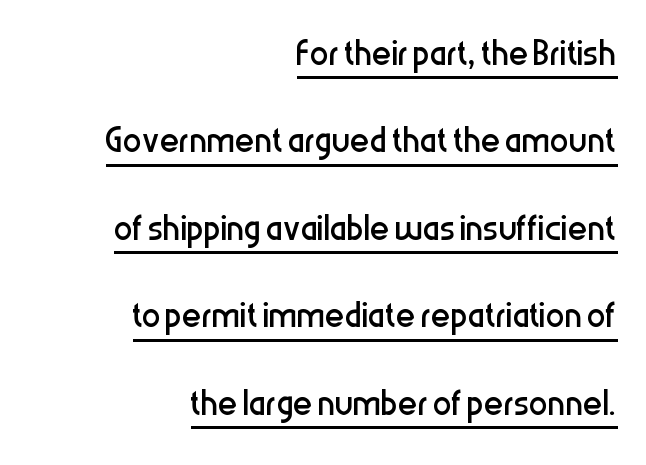
Does a line run under the words? Yes, clearly. These lines stack with their right ends in a neat column. The weight would be labelled regular, book, light, or lighter still. Nothing sits at the stroke ends, so this counts as sans-serif. Do the characters align in a grid? No, the font is proportional. Glyph-to-glyph distance matches everyday printed text.
